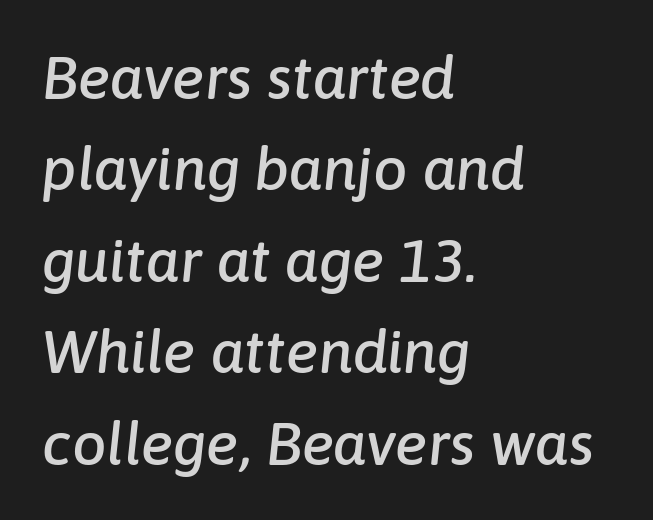
Short note: letters normally spaced. Tall strokes in this sample are angled rather than plumb. Leading: standard. This sample is left-justified, so line endings fall wherever the words run out.
